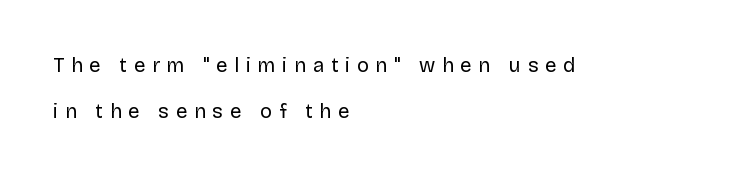
The image shows 20 px text type, upright; set left-aligned, loose line spacing (2.3x), unusually wide letter spacing (+0.34 em), not underlined.
